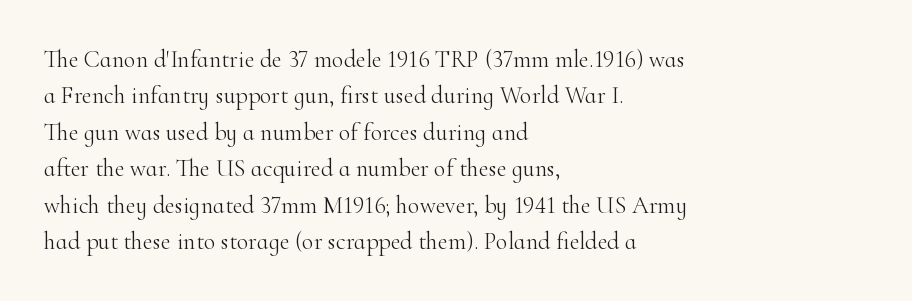
The image shows 24 px text type, upright; set left-aligned, normal line spacing (1.52x), normal letter spacing, not underlined.
